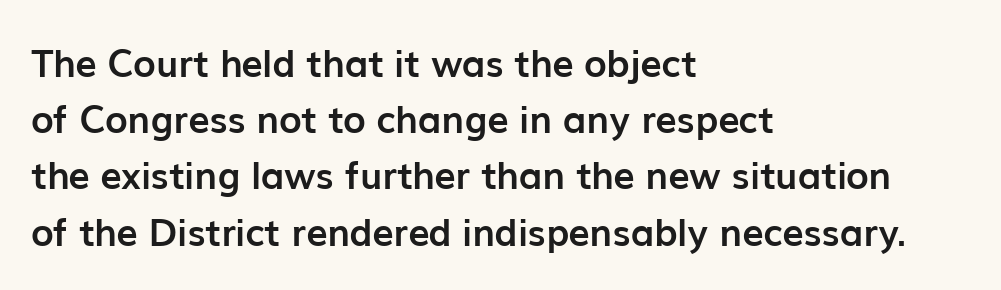
What's the leading like? Ordinary, nothing unusual. Students, this is bold: see how much ink each stroke carries. Has an underline been added? It has not. The lettering stays uniformly vertical, giving the passage a roman look. Character widths vary here, with narrow letters taking less room than wide ones.
